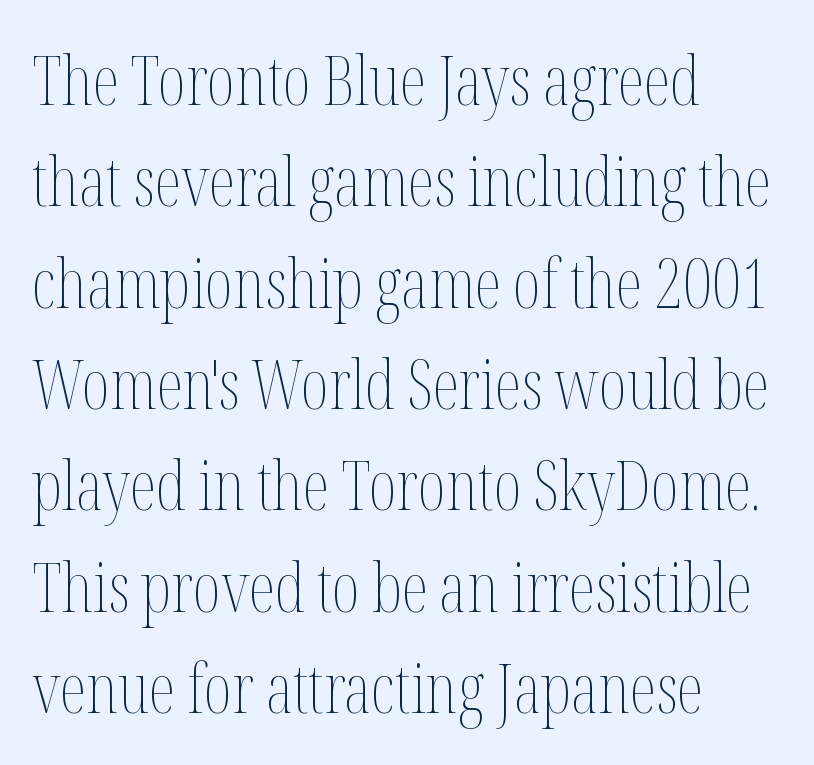
Q: Is the text bold? A: No.
Q: Is the text italic (slanted)? A: No, it is upright.
Q: Is the text underlined? A: No.
Q: How is the paragraph aligned? A: Left-aligned.
Q: Is the spacing between letters normal or unusually wide? A: Normal.
Q: Is the spacing between lines tight, normal or loose? A: Normal.
Q: Width (condensed, normal, or wide)? A: Condensed.
Q: Stroke contrast? A: Medium.
Q: x-height? A: Medium.
Q: Monospaced? A: No.
